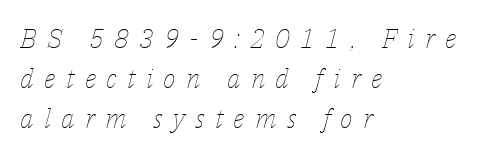
{"italic": "yes", "lean": "right", "slant_degrees": 14, "bold": "no", "underline": "no", "align": "left", "line_spacing": "normal", "line_spacing_ratio": 1.49, "letter_spacing": "wide", "letter_spacing_em": 0.38, "glyph_px": 27}
